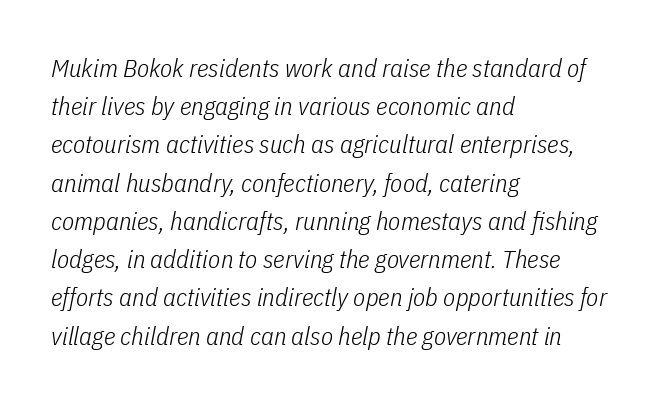
The gaps between neighbouring characters are ordinary and unremarkable. The font sits on the lighter half of the weight spectrum, regular included. The text carries the slant typical of an italic or oblique font. Compared with a centered layout, this one pins lines to the left instead.
